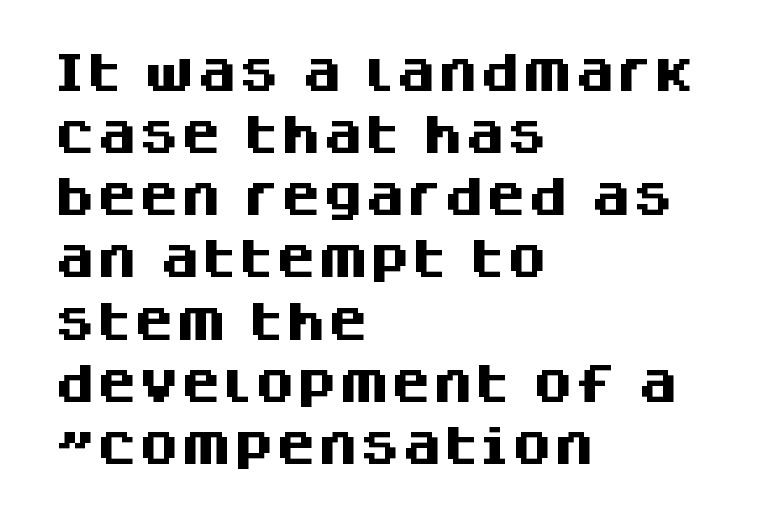
The image shows 42 px heavy sans-serif type, upright; set left-aligned, normal line spacing (1.48x), normal letter spacing, not underlined; medium stroke contrast and a large x-height.
